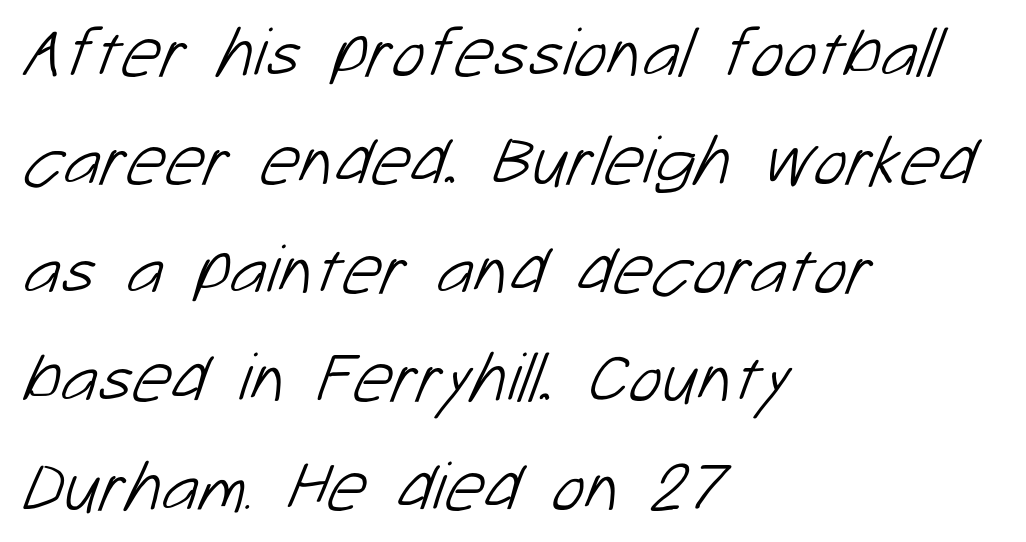
Alignment: flush left. The rendering uses natural spacing where letterforms have individual widths. Each row of text sits above clean, open space. There is no visible air inserted between adjacent glyphs. This rendering employs a face without finishing strokes, i.e., a sans-serif. This sample keeps an unexceptional amount of space between lines.
